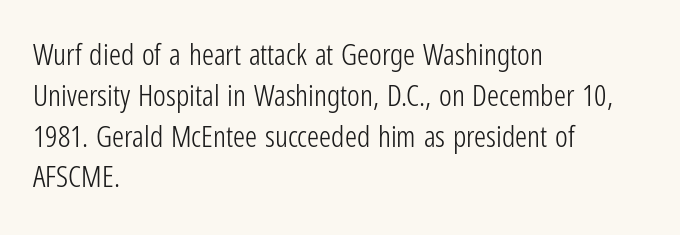
{"serif": "no", "italic": "no", "bold": "no", "weight": "light", "width": "condensed", "stroke_contrast": "low", "x_height": "medium", "monospaced": "no", "underline": "no", "align": "left", "line_spacing": "normal", "line_spacing_ratio": 1.36, "letter_spacing": "normal", "letter_spacing_em": 0.0, "glyph_px": 30}
